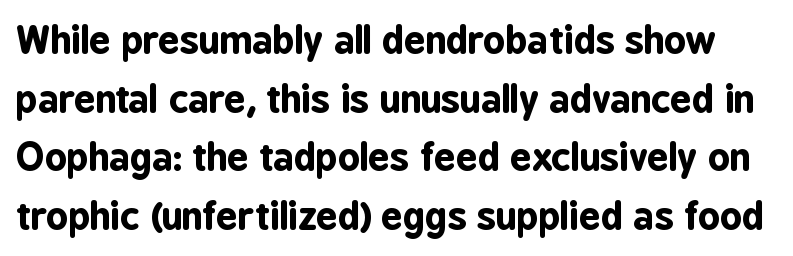
The image shows 38 px bold, condensed sans-serif type, upright; set normal line spacing (1.54x), normal letter spacing, not underlined; low stroke contrast and a medium x-height.
